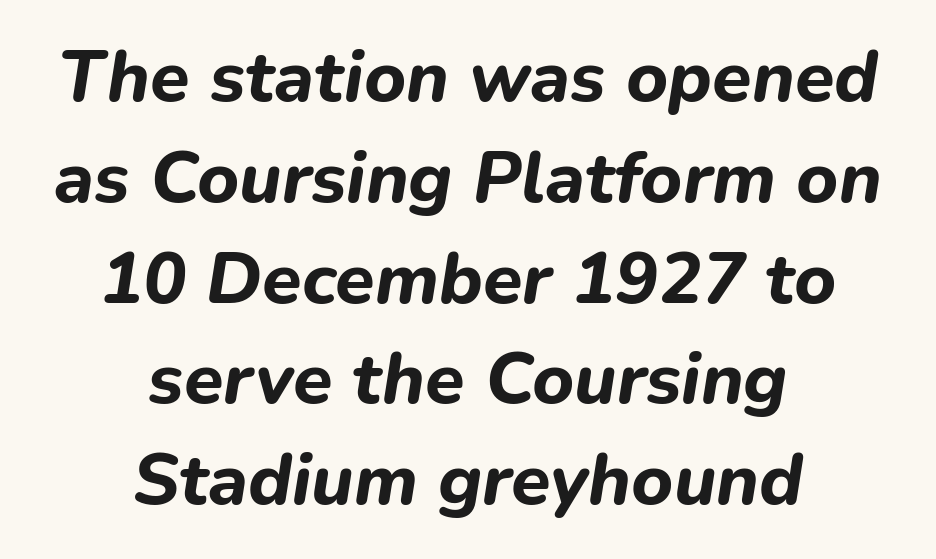
Look at the stroke-to-counter ratio: heavy, a bold. The letters advance in unequal steps, a hallmark of proportional type. The line texture is even and compact thanks to regular tracking. The text block is weighted toward neither margin, spreading evenly from the middle. The glyphs are unaccompanied by any horizontal stroke below them. The specimen reads as italic at a glance.
